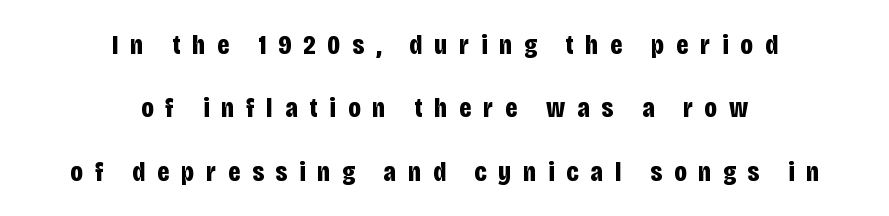
Observe the absence of serifs on each vertical stroke in this sample. The glyphs are unaccompanied by any horizontal stroke below them. Is this a fixed-width face? No — the glyphs have proportional, varying widths. Typesetter's note: full bold, strokes at maximum text heaviness. The rendering inserts visible extra space after every character. Posture: straight, roman, zero tilt.
